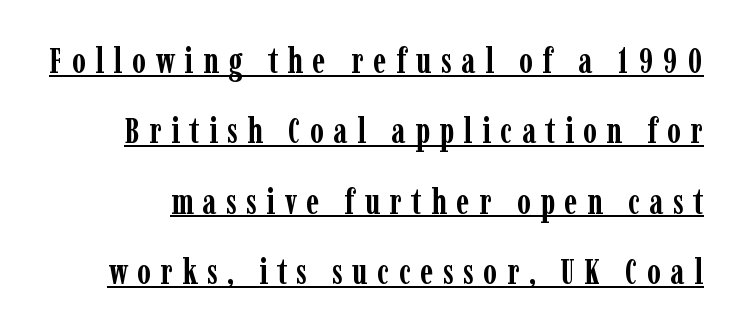
Q: Is the text bold? A: Yes.
Q: Is the text italic (slanted)? A: No, it is upright.
Q: Is the typeface a serif or a sans-serif typeface? A: Serif.
Q: Is the text underlined? A: Yes.
Q: Is the spacing between letters normal or unusually wide? A: Unusually wide.
Q: Is the spacing between lines tight, normal or loose? A: Loose.
Q: Width (condensed, normal, or wide)? A: Condensed.
Q: Stroke contrast? A: Low.
Q: x-height? A: Medium.
Q: Monospaced? A: No.
